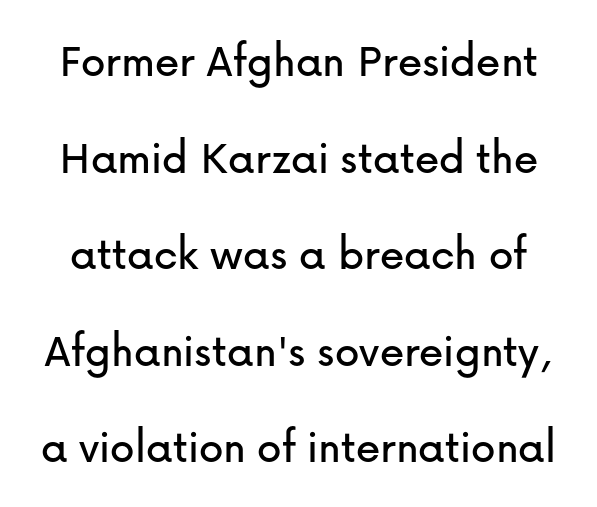
Q: Is the text italic (slanted)? A: No, it is upright.
Q: Is the typeface a serif or a sans-serif typeface? A: Sans-serif.
Q: Is the text underlined? A: No.
Q: Is the spacing between letters normal or unusually wide? A: Normal.
Q: Is the spacing between lines tight, normal or loose? A: Loose.
Q: Width (condensed, normal, or wide)? A: Normal.
Q: Stroke contrast? A: Low.
Q: x-height? A: Medium.
Q: Monospaced? A: No.
